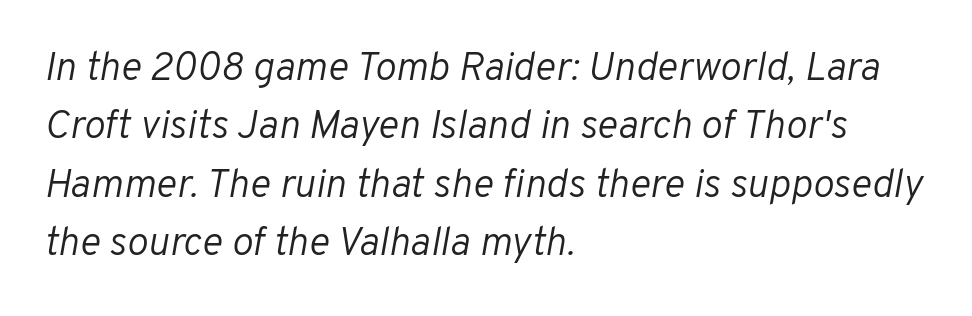
The image shows 40 px light type, italic (leaning right); set left-aligned, normal line spacing (1.46x), normal letter spacing, not underlined; low stroke contrast and a medium x-height.
